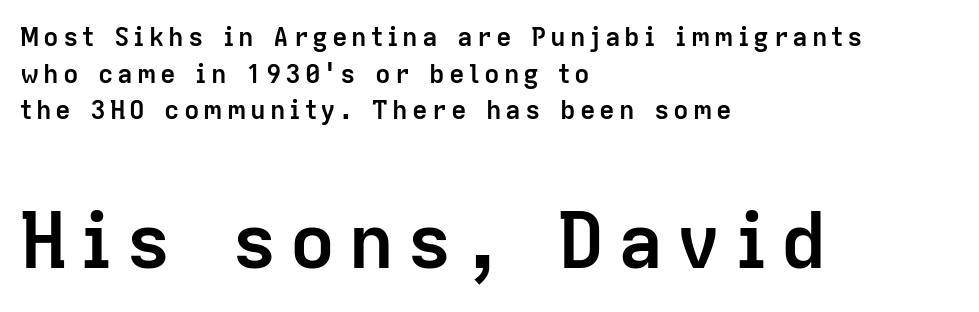
Visually, the bottom section dominates because its glyphs are scaled up. Posture: straight, roman, zero tilt. Descenders hang freely into open space. A typesetter would call this leading conventional body-copy spacing.
